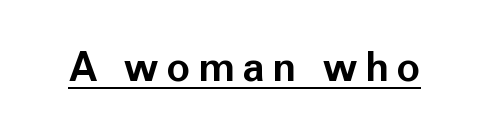
Each letter keeps its own natural width here, so spacing adapts to shape. Nope, no serifs anywhere on these letters. This is the regular roman posture of the typeface. Decoration check: the copy is underlined. Notice how thick the strokes are: this is what a full bold looks like.
